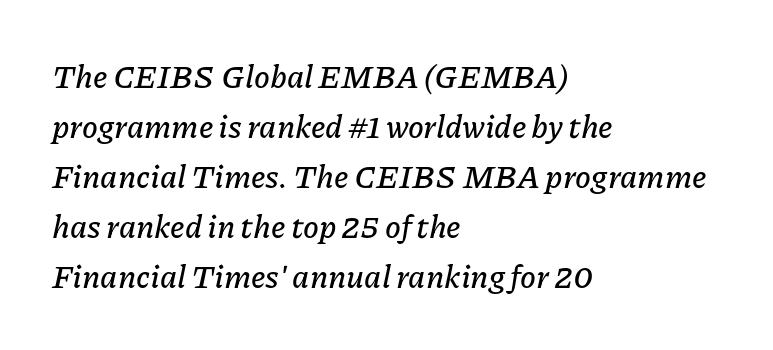
The image shows 32 px text type, italic (leaning right); set left-aligned, normal line spacing (1.56x), normal letter spacing, not underlined; low stroke contrast and a medium x-height.
